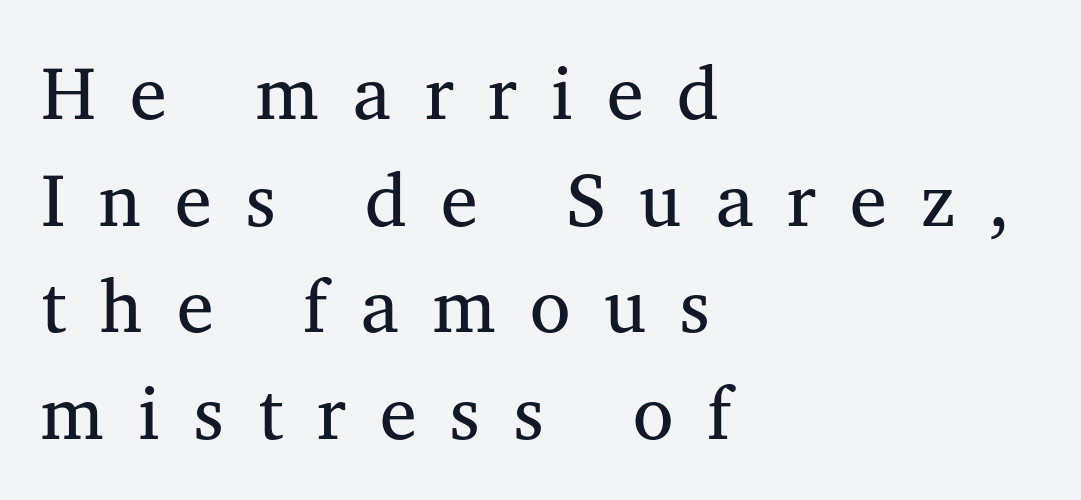
The rendering anchors every line to the left-hand side. Looks like regular typesetting: each glyph gets only the width it needs. Yep, those are serifs on the letters. Each stroke keeps to a modest, everyday thickness or less. Unmarked baselines from the first word to the last.
